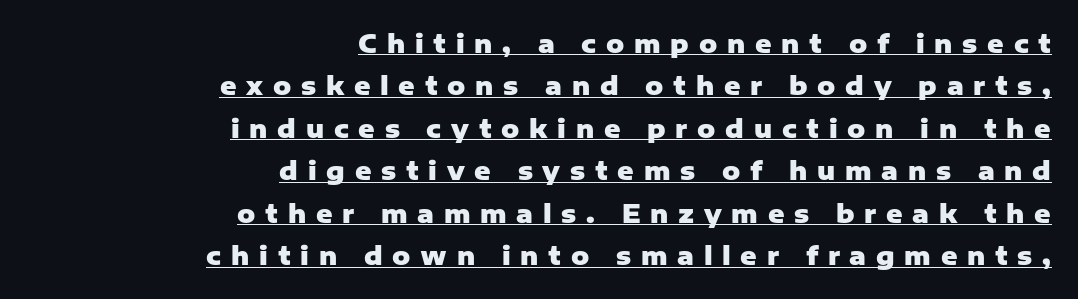
Q: Is the text bold? A: Yes.
Q: Is the text italic (slanted)? A: No, it is upright.
Q: Is the text underlined? A: Yes.
Q: How is the paragraph aligned? A: Right-aligned.
Q: Is the spacing between letters normal or unusually wide? A: Unusually wide.
Q: Is the spacing between lines tight, normal or loose? A: Normal.
